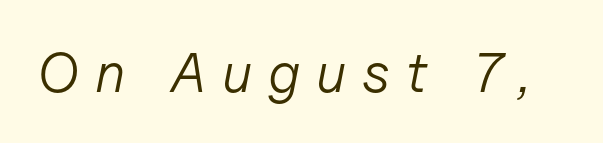
No heavy texture on the line: the type isn't bold. The passage shown is typed in a proportional face where columns would drift. Just letters on the line, the space beneath them empty. Does extra space separate the letters? Yes, quite a lot of it. Slant detected: the letters are inclined.
